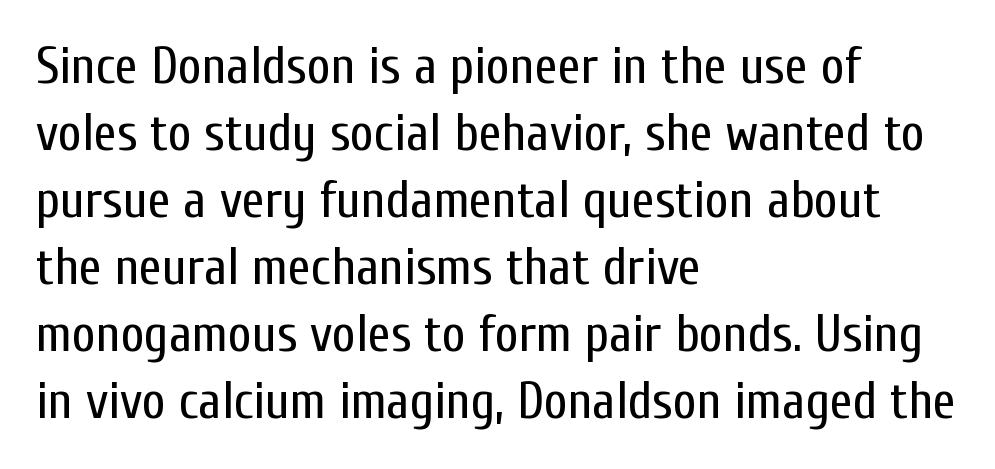
This sample keeps an unexceptional amount of space between lines. Vertical stems look standard width or narrower in stroke. Is the letter spacing exaggerated? No — it looks like the ordinary default. Note the varied advance widths — an 'i' is clearly narrower than an 'm'.
